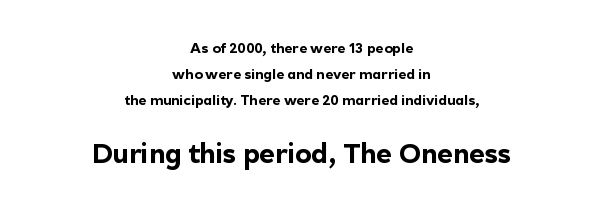
The image shows 27 px bold type, upright; set centered, line spacing 1.87x, normal letter spacing, not underlined; the second (bottom) block is 1.93x larger.
